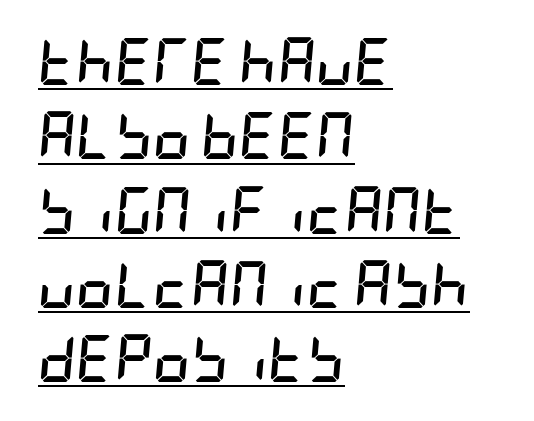
Q: Is the text bold? A: Yes.
Q: Is the text italic (slanted)? A: Yes, it leans right by about 5 degrees.
Q: Is the text underlined? A: Yes.
Q: How is the paragraph aligned? A: Left-aligned.
Q: Is the spacing between letters normal or unusually wide? A: Normal.
Q: Is the spacing between lines tight, normal or loose? A: Normal.
Q: Width (condensed, normal, or wide)? A: Condensed.
Q: Stroke contrast? A: Low.
Q: x-height? A: Large.
